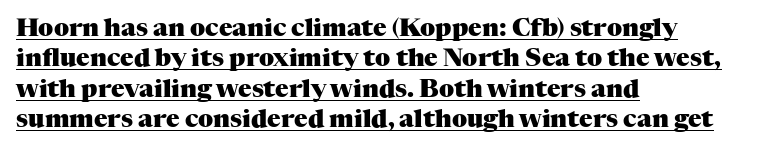
The face used here is rendered with its standard letterfit. Weight: bold. This rendering features underlined lettering. Line beginnings align vertically; line endings do not. The font's upright variant was chosen for this text.
